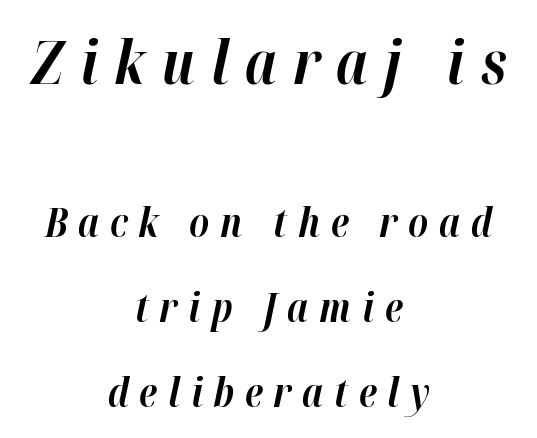
Q: Is the text bold? A: Yes.
Q: Is the text italic (slanted)? A: Yes, it leans right by about 12 degrees.
Q: Is the text underlined? A: No.
Q: How is the paragraph aligned? A: Centered.
Q: Is the spacing between letters normal or unusually wide? A: Unusually wide.
Q: Is the spacing between lines tight, normal or loose? A: Loose.
Q: Which block of text is set in a larger size, the first (top) or the second (bottom)? A: The first (top) one.
Q: Width (condensed, normal, or wide)? A: Normal.
Q: Stroke contrast? A: High.
Q: x-height? A: Medium.
Q: Monospaced? A: No.
